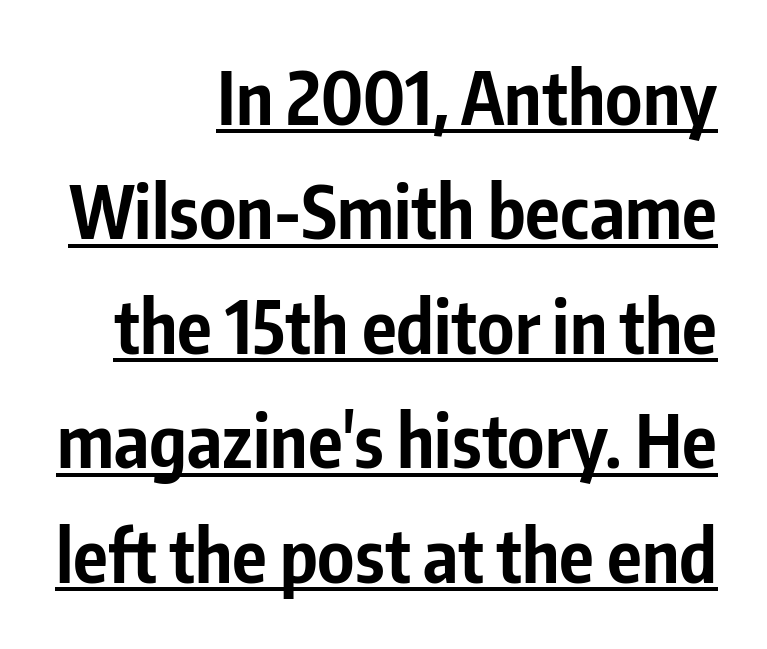
The image shows 72 px bold, condensed sans-serif type, upright; set right-aligned, normal line spacing (1.59x), normal letter spacing, underlined; low stroke contrast and a medium x-height.
